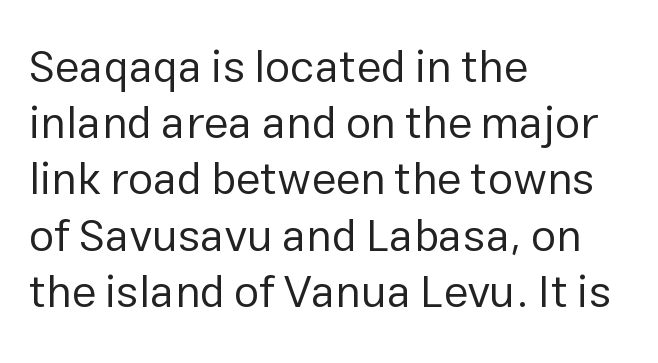
Q: Is the text bold? A: No.
Q: Is the text italic (slanted)? A: No, it is upright.
Q: Is the typeface a serif or a sans-serif typeface? A: Sans-serif.
Q: Is the text underlined? A: No.
Q: How is the paragraph aligned? A: Left-aligned.
Q: Is the spacing between letters normal or unusually wide? A: Normal.
Q: Is the spacing between lines tight, normal or loose? A: Normal.
Q: Width (condensed, normal, or wide)? A: Normal.
Q: Stroke contrast? A: Low.
Q: x-height? A: Medium.
Q: Monospaced? A: No.
